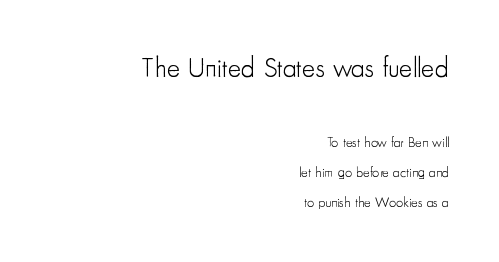
{"serif": "no", "italic": "no", "bold": "no", "weight": "light", "width": "condensed", "stroke_contrast": "low", "x_height": "small", "monospaced": "no", "underline": "no", "align": "right", "line_spacing": "loose", "line_spacing_ratio": 2.16, "letter_spacing": "normal", "letter_spacing_em": 0.0, "larger_block": "first", "size_ratio": 2.0, "glyph_px": 28}
